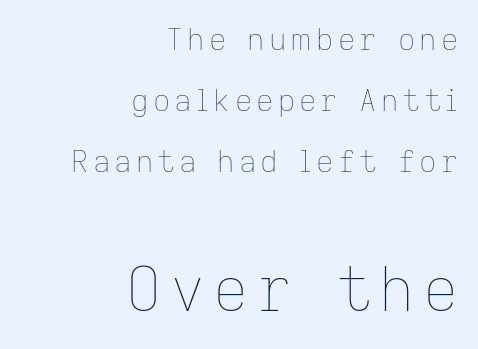
{"italic": "no", "bold": "no", "weight": "thin", "width": "normal", "stroke_contrast": "low", "x_height": "medium", "monospaced": "no", "underline": "no", "align": "right", "line_spacing": "loose", "line_spacing_ratio": 2.03, "larger_block": "second", "size_ratio": 2.03, "glyph_px": 61}
